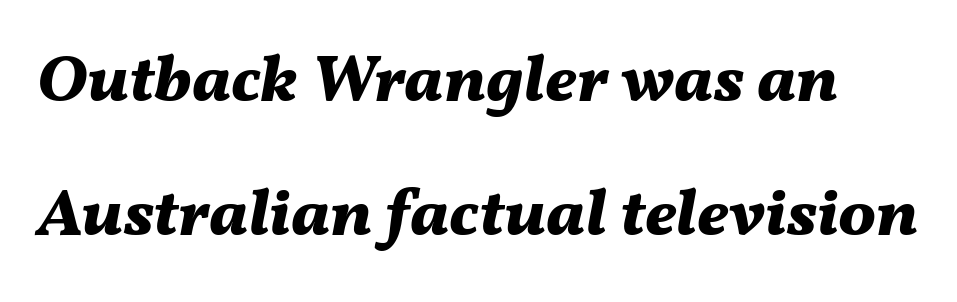
Notice the wide empty band between every row — that's loose leading. Proportional: the letters do not fall into vertical columns. Slant detected: the letters are inclined. No word sits above an underline. How heavy is the stroke? Heavy — this is a bold. The passage shown has conventional tracking throughout.
